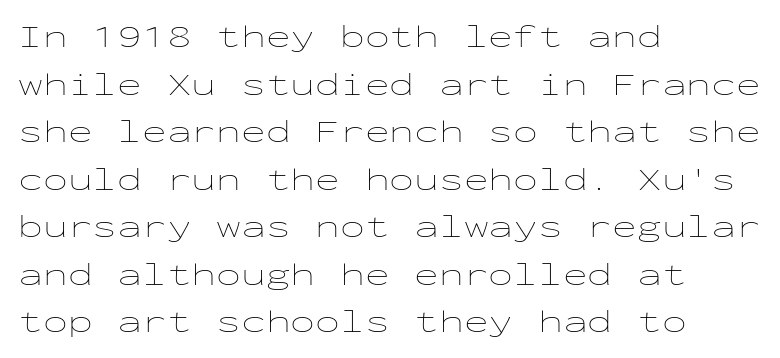
The space directly below the letters is spotless. The letters sit at their default tracking, neither squeezed nor spread. This sample uses an upright cut, with every glyph sitting square on the baseline. Leading: standard. The lines are quadded left.
